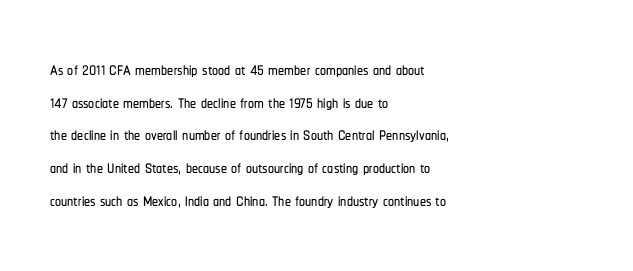
The image shows 24 px text type, upright; set left-aligned, normal line spacing (1.36x), normal letter spacing, not underlined.
